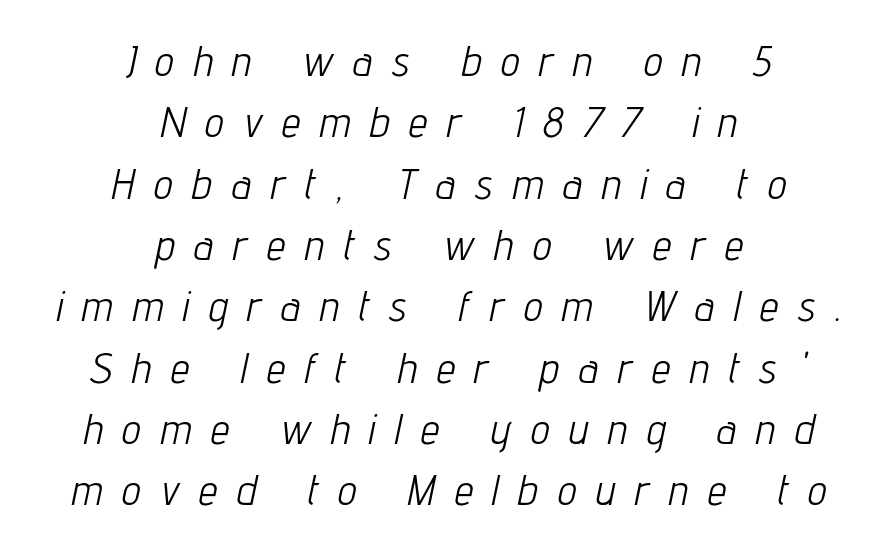
The image shows 42 px light, condensed type, italic (leaning right); set centered, normal line spacing (1.46x), unusually wide letter spacing (+0.48 em), not underlined; low stroke contrast and a medium x-height.
